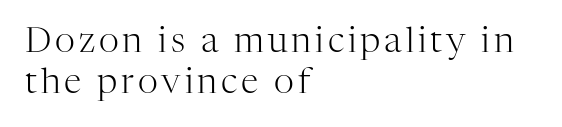
The letters carry serifs — small finishing strokes at the ends of their stems. The strokes carry an ordinary text weight at most. Is this a fixed-width face? No — the glyphs have proportional, varying widths. Caption: multi-line text, flush left, ragged right.
